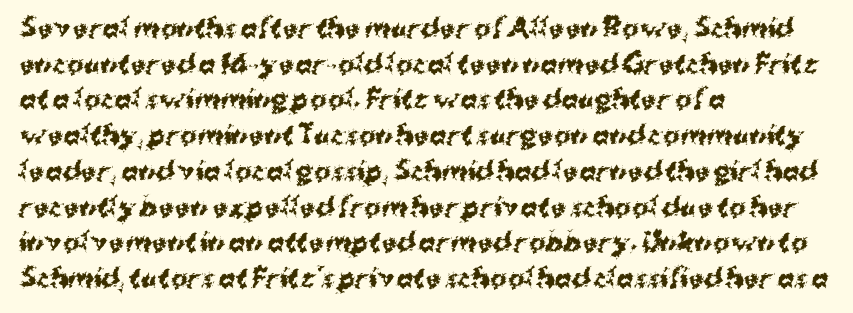
Q: Is the text bold? A: Yes.
Q: Is the text italic (slanted)? A: Yes.
Q: Is the text underlined? A: No.
Q: How is the paragraph aligned? A: Left-aligned.
Q: Is the spacing between letters normal or unusually wide? A: Normal.
Q: Is the spacing between lines tight, normal or loose? A: Normal.
